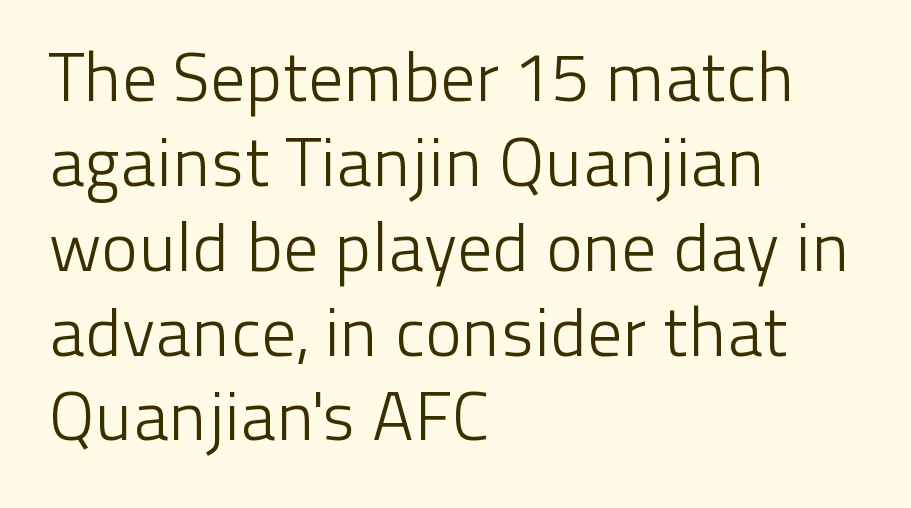
{"serif": "no", "italic": "no", "bold": "no", "weight": "light", "width": "normal", "stroke_contrast": "low", "x_height": "medium", "monospaced": "no", "underline": "no", "align": "left", "line_spacing_ratio": 1.23, "letter_spacing": "normal", "letter_spacing_em": 0.0, "glyph_px": 69}
